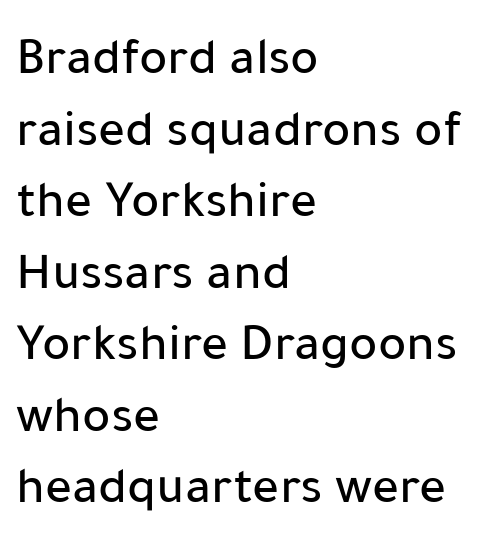
{"serif": "no", "italic": "no", "width": "normal", "stroke_contrast": "low", "x_height": "medium", "monospaced": "no", "underline": "no", "align": "left", "line_spacing": "normal", "line_spacing_ratio": 1.35, "letter_spacing": "normal", "letter_spacing_em": 0.0, "glyph_px": 53}
